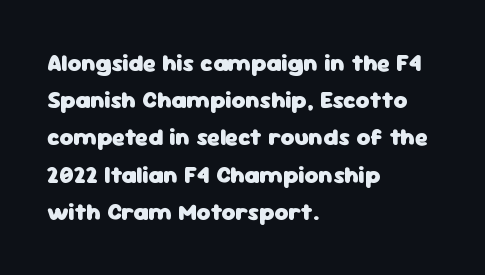
Q: Is the text bold? A: Yes.
Q: Is the text italic (slanted)? A: No, it is upright.
Q: Is the text underlined? A: No.
Q: How is the paragraph aligned? A: Left-aligned.
Q: Is the spacing between letters normal or unusually wide? A: Normal.
Q: Is the spacing between lines tight, normal or loose? A: Normal.
